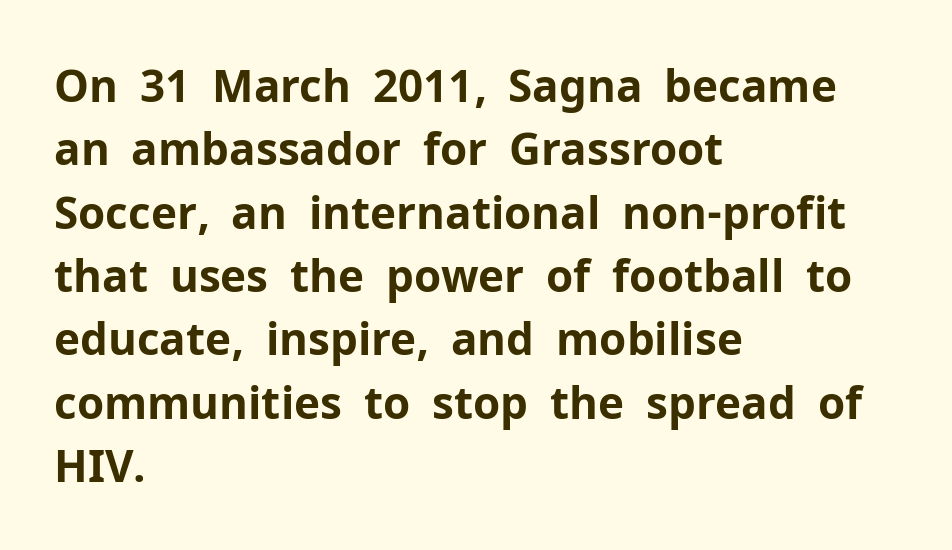
The image shows 44 px bold sans-serif type, upright; set left-aligned, normal line spacing (1.44x), normal letter spacing, not underlined; low stroke contrast and a medium x-height.
